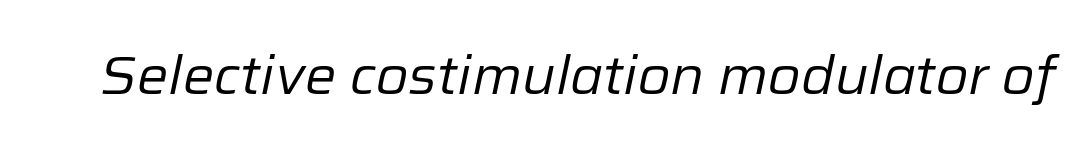
These lines are rendered in a variable-pitch font. The specimen reads as italic at a glance. Anything drawn beneath the words? Only blank space. The typeface has the unassuming heft of standard copy or less.
